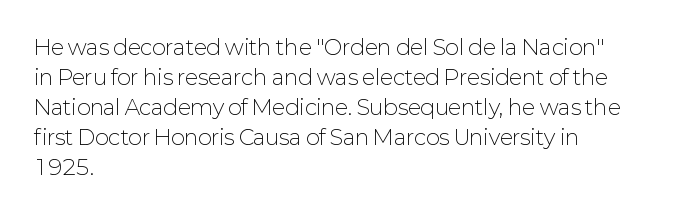
Compared with typical body copy, the letter spacing here is the same. The text block is weighted toward the left margin, trailing off unevenly rightward. The foot of each line stays bare and open. Evenly set lines give the paragraph a standard silhouette. Stroke thickness stays within the range of a standard reading face or lighter.
